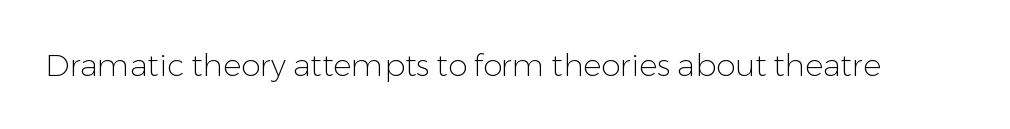
The passage shown is typeset with a sans-serif family. A roman cut, with each character standing at attention. The strip under each line holds only bare page. Caption: face not bold, strokes unweighted.
